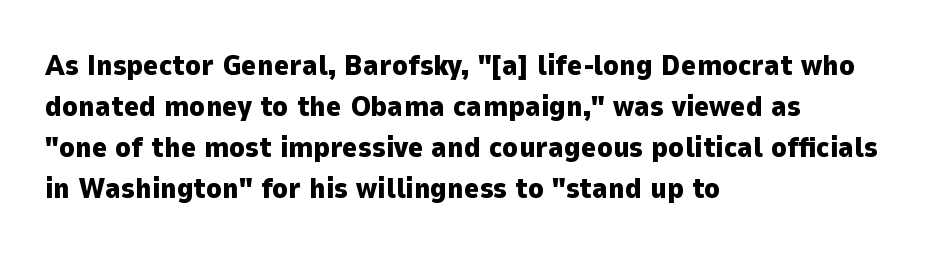
Q: Is the text bold? A: Yes.
Q: Is the text italic (slanted)? A: No, it is upright.
Q: Is the typeface a serif or a sans-serif typeface? A: Sans-serif.
Q: Is the text underlined? A: No.
Q: How is the paragraph aligned? A: Left-aligned.
Q: Is the spacing between letters normal or unusually wide? A: Normal.
Q: Is the spacing between lines tight, normal or loose? A: Normal.
Q: Width (condensed, normal, or wide)? A: Normal.
Q: Stroke contrast? A: Low.
Q: x-height? A: Medium.
Q: Monospaced? A: No.
